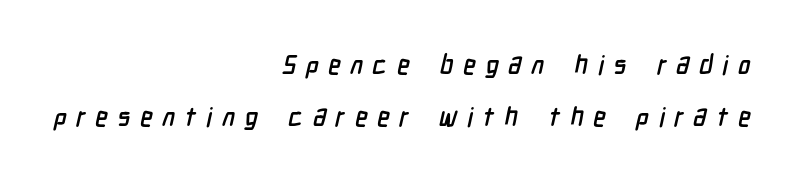
The image shows 26 px text type; set right-aligned, loose line spacing (2.0x), unusually wide letter spacing (+0.37 em), not underlined.
